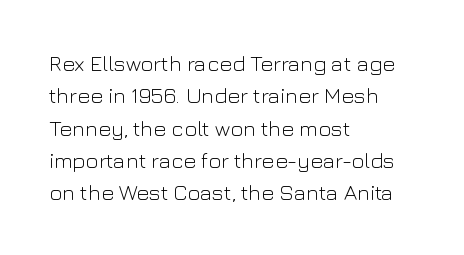
Does extra space separate the letters? No, they use regular spacing. Compared with a typical body face, this is equally light or lighter still. Casual observation: everything's shoved over to the left. This sample keeps an unexceptional amount of space between lines.
